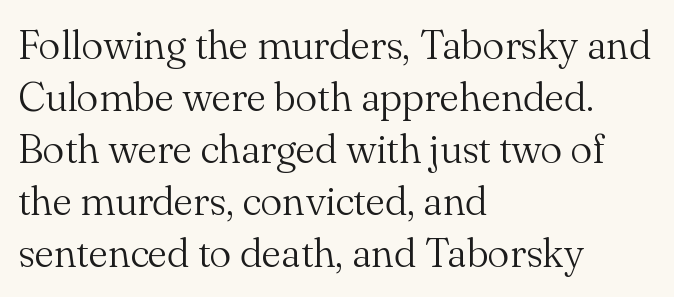
The image shows 41 px light serif type, upright; set left-aligned, normal line spacing (1.27x), normal letter spacing, not underlined; medium stroke contrast and a small x-height.
